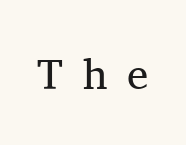
The image shows 43 px regular-weight serif type, upright; set unusually wide letter spacing (+0.46 em), not underlined; medium stroke contrast and a medium x-height.
